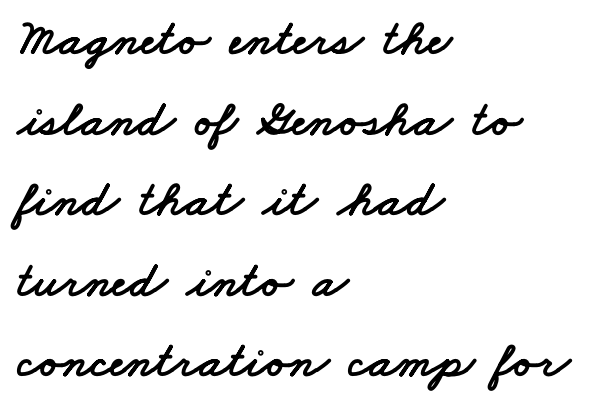
The face used here is proportionally spaced, like ordinary book or web type. Students, observe: this is what conventionally led text looks like. Standard letterfit; no display-style spreading of the glyphs. Caption: multi-line text, flush left, ragged right.
